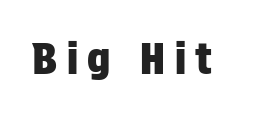
Q: Is the text italic (slanted)? A: No, it is upright.
Q: Is the typeface a serif or a sans-serif typeface? A: Sans-serif.
Q: Is the text underlined? A: No.
Q: Is the spacing between letters normal or unusually wide? A: Unusually wide.
Q: Width (condensed, normal, or wide)? A: Condensed.
Q: Stroke contrast? A: Low.
Q: x-height? A: Large.
Q: Monospaced? A: No.
